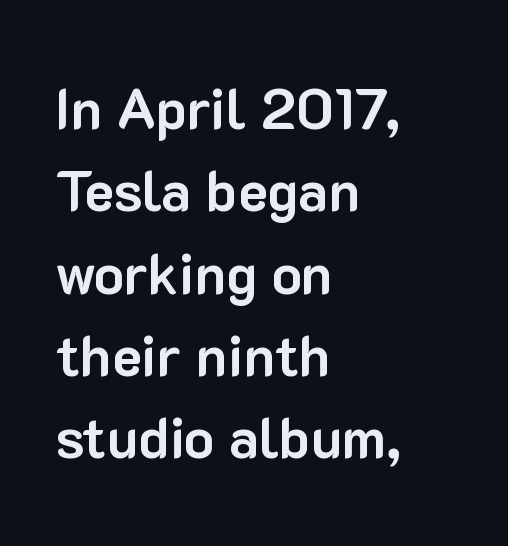
{"serif": "no", "italic": "no", "bold": "yes", "weight": "bold", "width": "normal", "stroke_contrast": "low", "x_height": "medium", "monospaced": "no", "underline": "no", "align": "left", "line_spacing": "normal", "line_spacing_ratio": 1.47, "letter_spacing": "normal", "letter_spacing_em": 0.0, "glyph_px": 56}
